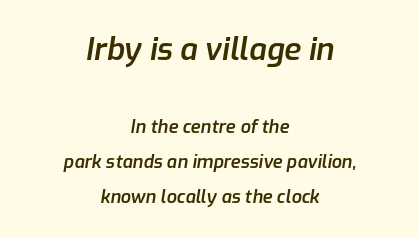
Q: Is the text bold? A: Semi-bold.
Q: Is the text italic (slanted)? A: Yes, it leans right by about 9 degrees.
Q: Is the text underlined? A: No.
Q: How is the paragraph aligned? A: Centered.
Q: Is the spacing between letters normal or unusually wide? A: Normal.
Q: Is the spacing between lines tight, normal or loose? A: Loose.
Q: Which block of text is set in a larger size, the first (top) or the second (bottom)? A: The first (top) one.
Q: Width (condensed, normal, or wide)? A: Normal.
Q: Stroke contrast? A: Low.
Q: x-height? A: Medium.
Q: Monospaced? A: No.
